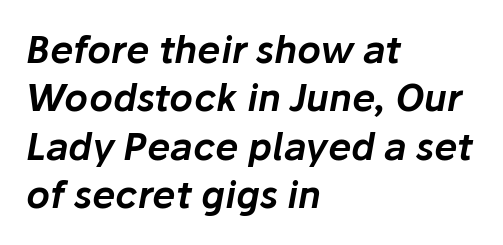
The image shows 37 px text type, italic (leaning right); set left-aligned, normal line spacing (1.31x), normal letter spacing, not underlined; low stroke contrast and a medium x-height.
